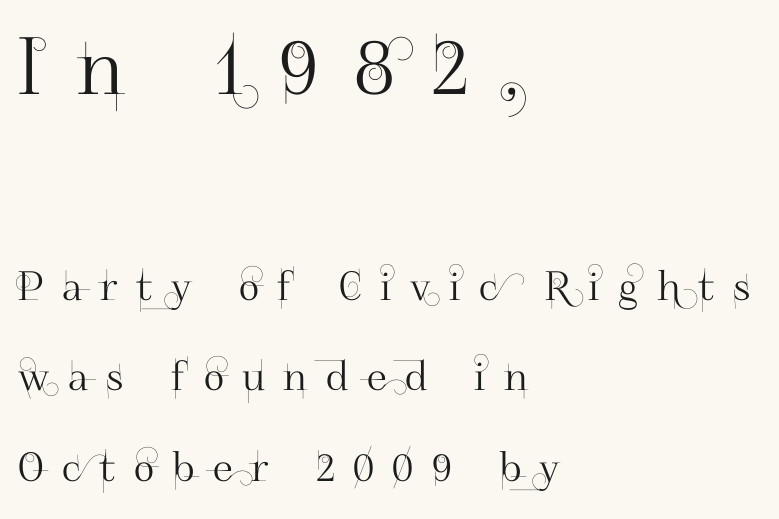
Q: Is the text italic (slanted)? A: No, it is upright.
Q: Is the typeface a serif or a sans-serif typeface? A: Sans-serif.
Q: Is the text underlined? A: No.
Q: How is the paragraph aligned? A: Left-aligned.
Q: Is the spacing between letters normal or unusually wide? A: Unusually wide.
Q: Is the spacing between lines tight, normal or loose? A: Loose.
Q: Which block of text is set in a larger size, the first (top) or the second (bottom)? A: The first (top) one.
Q: Width (condensed, normal, or wide)? A: Normal.
Q: Stroke contrast? A: High.
Q: x-height? A: Small.
Q: Monospaced? A: No.
